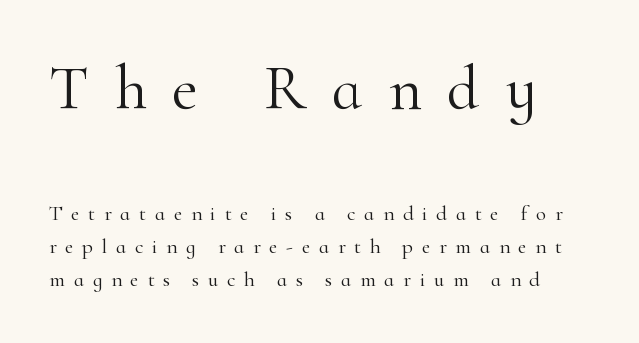
The space beneath each line is pristine and unruled. The cut favours lightness, reaching ordinary text weight at its darkest. Letterform terminals end in serifs throughout the passage. The space between consecutive lines is moderate. The rendering uses natural spacing where letterforms have individual widths.
